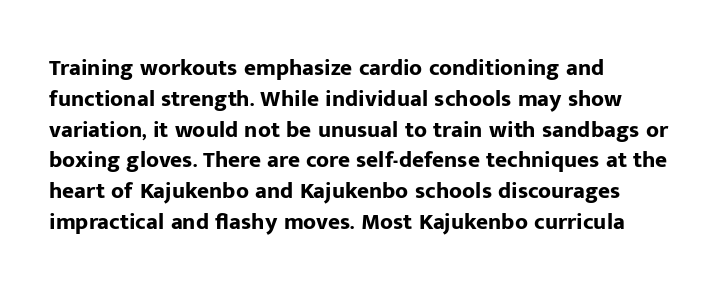
It's the straight-up-and-down kind of type. Descender tails drop into unmarked territory. Weight check: bold — yes, fully. Line beginnings align vertically; line endings do not.
